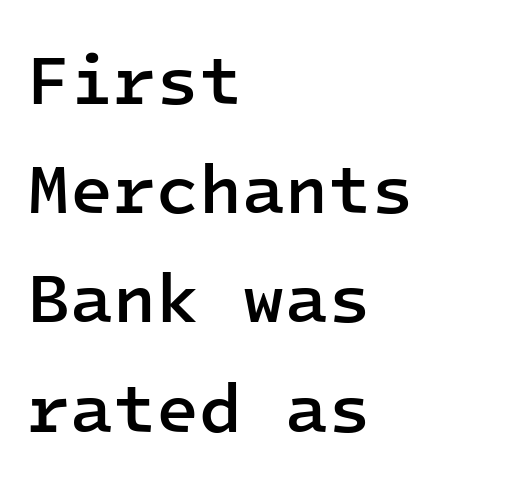
Horizontally, the lines are justified to the leading edge only. Plain, unruled lines of type. What weight is shown? A semibold, between regular and bold. Ascenders rise straight up at ninety degrees.
